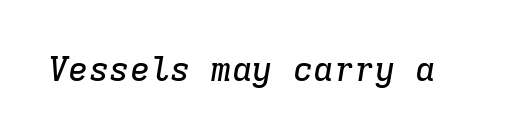
The type family on display is of the serif kind. Check under the words: just untouched page. Style check: oblique. Inter-character spacing is left at the font's built-in metrics.
